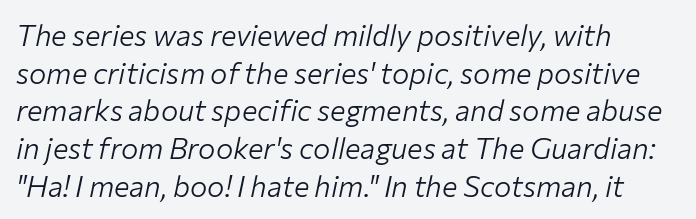
Q: Is the text bold? A: No.
Q: Is the text italic (slanted)? A: Yes, it leans right by about 12 degrees.
Q: Is the text underlined? A: No.
Q: How is the paragraph aligned? A: Left-aligned.
Q: Is the spacing between letters normal or unusually wide? A: Normal.
Q: Is the spacing between lines tight, normal or loose? A: Normal.
Q: Width (condensed, normal, or wide)? A: Normal.
Q: Stroke contrast? A: Low.
Q: x-height? A: Medium.
Q: Monospaced? A: No.
